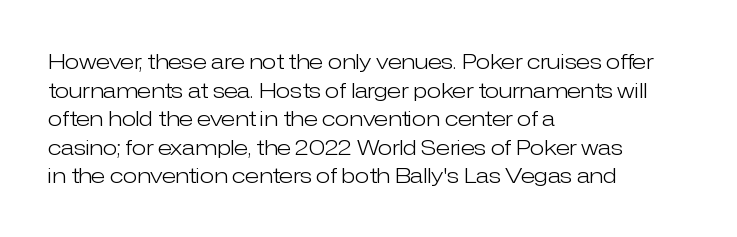
The image shows 21 px text type, upright; set left-aligned, normal line spacing (1.36x), normal letter spacing, not underlined.
